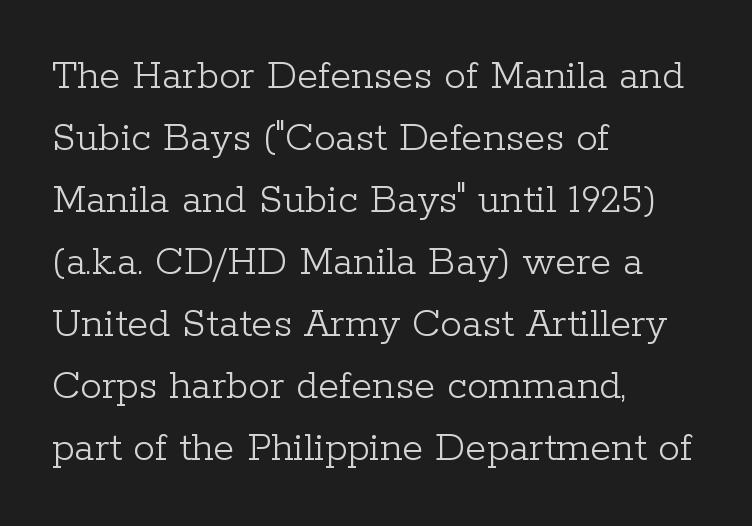
Q: Is the text bold? A: No.
Q: Is the text italic (slanted)? A: No, it is upright.
Q: Is the typeface a serif or a sans-serif typeface? A: Serif.
Q: Is the text underlined? A: No.
Q: How is the paragraph aligned? A: Left-aligned.
Q: Is the spacing between letters normal or unusually wide? A: Normal.
Q: Is the spacing between lines tight, normal or loose? A: Normal.
Q: Width (condensed, normal, or wide)? A: Normal.
Q: Stroke contrast? A: Low.
Q: x-height? A: Medium.
Q: Monospaced? A: No.
